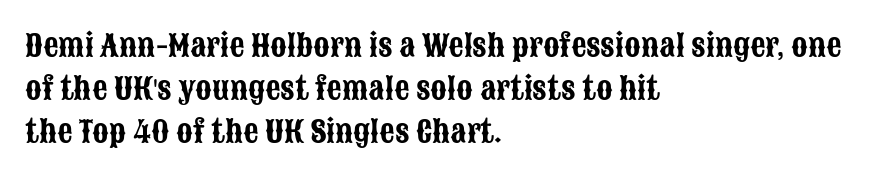
The image shows 30 px condensed sans-serif type, upright; set left-aligned, normal line spacing (1.43x), normal letter spacing, not underlined; low stroke contrast and a large x-height.
